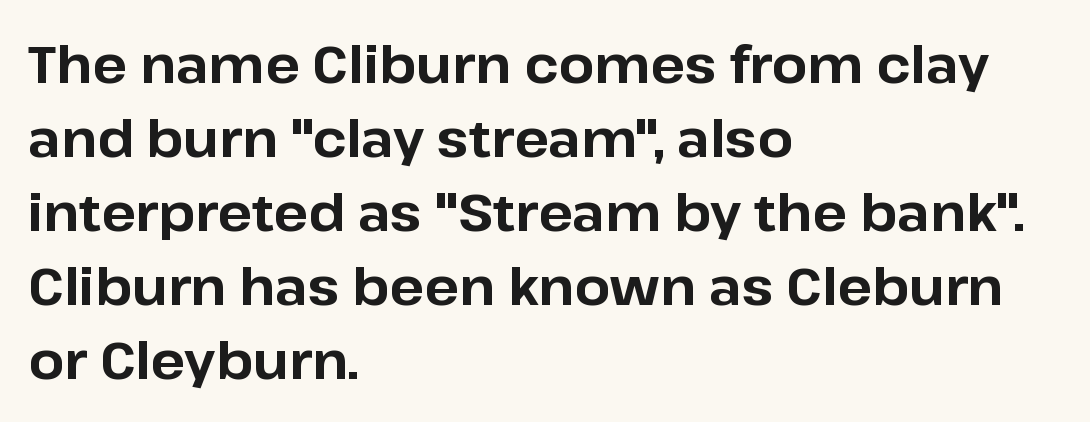
{"serif": "no", "italic": "no", "bold": "yes", "weight": "bold", "width": "normal", "stroke_contrast": "low", "x_height": "medium", "monospaced": "no", "underline": "no", "align": "left", "line_spacing": "normal", "line_spacing_ratio": 1.45, "letter_spacing": "normal", "letter_spacing_em": 0.0, "glyph_px": 51}
